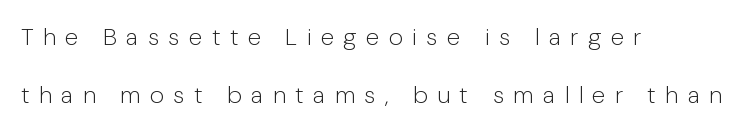
Q: Is the text bold? A: No.
Q: Is the text italic (slanted)? A: No, it is upright.
Q: Is the text underlined? A: No.
Q: How is the paragraph aligned? A: Left-aligned.
Q: Is the spacing between letters normal or unusually wide? A: Unusually wide.
Q: Is the spacing between lines tight, normal or loose? A: Loose.
